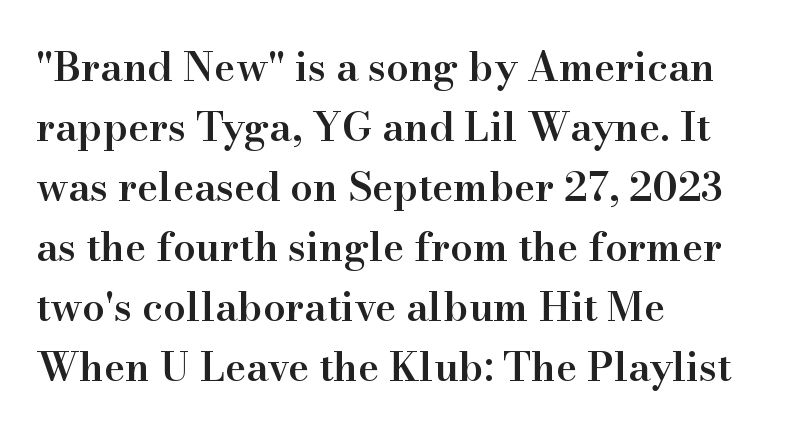
A classic flush-left, rag-right setting is used for this passage. Standard letterfit; no display-style spreading of the glyphs. Leading: standard. Classification — serif. Underlining? Definitely not there.
